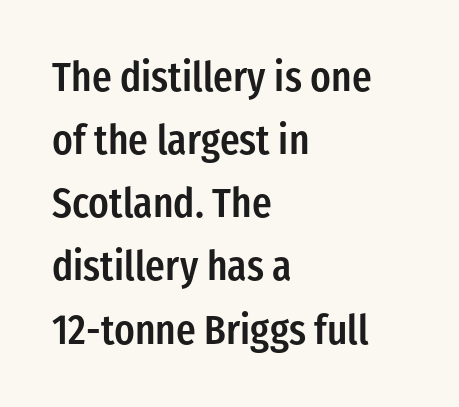
Does extra space separate the letters? No, they use regular spacing. Note the varied advance widths — an 'i' is clearly narrower than an 'm'. The rendering shows plain stroke endings on the letterforms — a sans-serif design. Rows of type keep a routine distance in the vertical direction.
